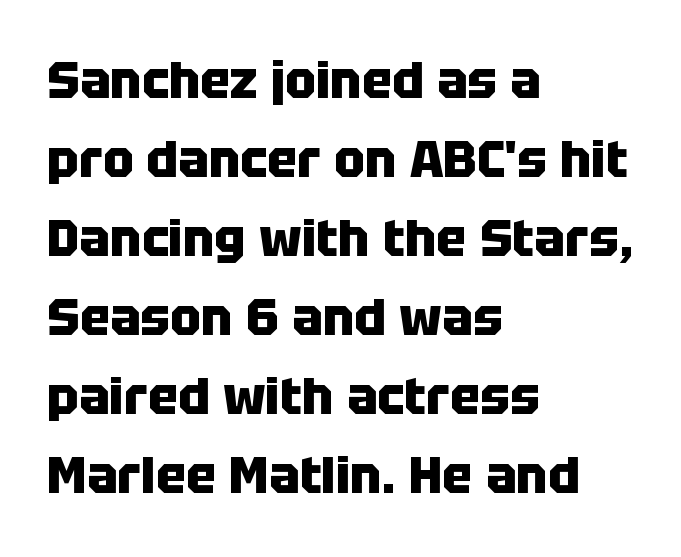
{"serif": "no", "italic": "no", "bold": "yes", "weight": "heavy", "width": "normal", "stroke_contrast": "low", "x_height": "large", "monospaced": "no", "underline": "no", "align": "left", "line_spacing": "normal", "line_spacing_ratio": 1.55, "letter_spacing": "normal", "letter_spacing_em": 0.0, "glyph_px": 51}
